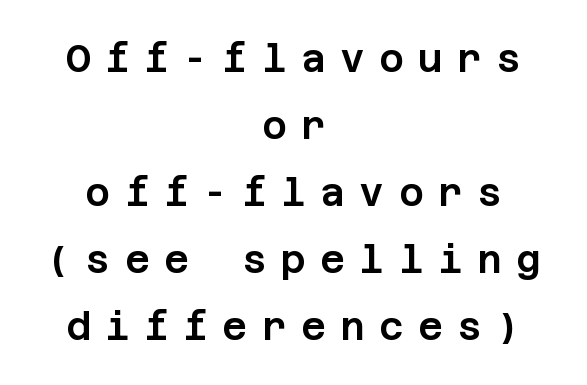
Spacing between characters has been opened up far beyond the box default. The face used here is a sans, in the tradition of grotesques and geometrics. The passage shown is not underscored anywhere. Notice how the passage keeps no hard edge, just a central spine.
